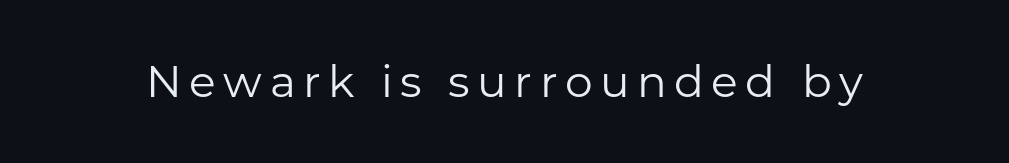
Serifs: no, the terminals of the letterforms are clean. The letters stand upright; this is a roman face. The letters advance in unequal steps, a hallmark of proportional type. Any mark beneath the type? The region is blank.
